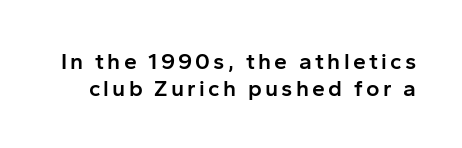
This is the regular roman posture of the typeface. A somewhat darkened texture: the type is semibold rather than bold. The area under the type is left untouched.
